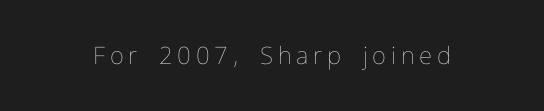
{"italic": "no", "bold": "no", "underline": "no", "letter_spacing": "wide", "letter_spacing_em": 0.2, "glyph_px": 24}
